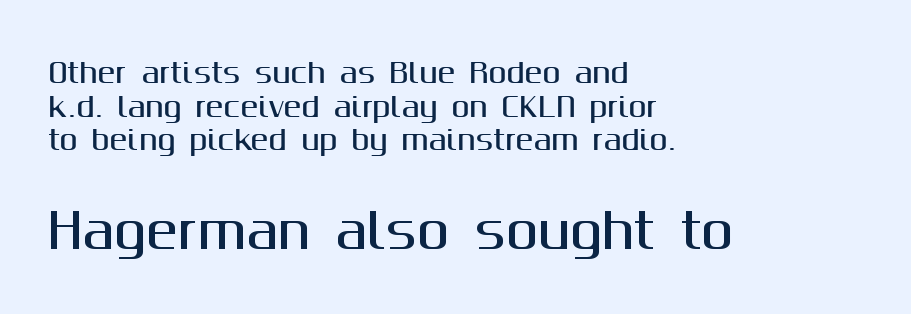
Size contrast runs from small at the top to large at the bottom. Italic? Not at all — the glyphs are vertical. The space directly below the letters is spotless. These lines stack with their left ends in a neat column.
